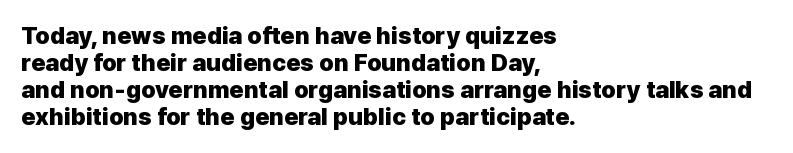
Q: Is the text bold? A: Yes.
Q: Is the text italic (slanted)? A: No, it is upright.
Q: Is the text underlined? A: No.
Q: How is the paragraph aligned? A: Left-aligned.
Q: Is the spacing between letters normal or unusually wide? A: Normal.
Q: Is the spacing between lines tight, normal or loose? A: Tight.
